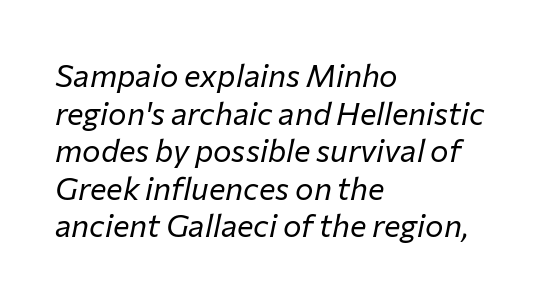
The image shows 31 px regular-weight type, italic (leaning right); set left-aligned, line spacing 1.21x, normal letter spacing, not underlined; low stroke contrast and a medium x-height.
